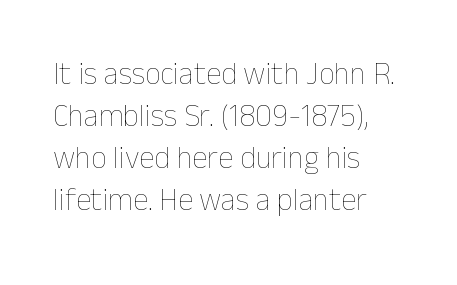
Q: Is the text bold? A: No.
Q: Is the text italic (slanted)? A: No, it is upright.
Q: Is the text underlined? A: No.
Q: How is the paragraph aligned? A: Left-aligned.
Q: Is the spacing between letters normal or unusually wide? A: Normal.
Q: Is the spacing between lines tight, normal or loose? A: Normal.
Q: Width (condensed, normal, or wide)? A: Normal.
Q: Stroke contrast? A: Low.
Q: x-height? A: Medium.
Q: Monospaced? A: No.
